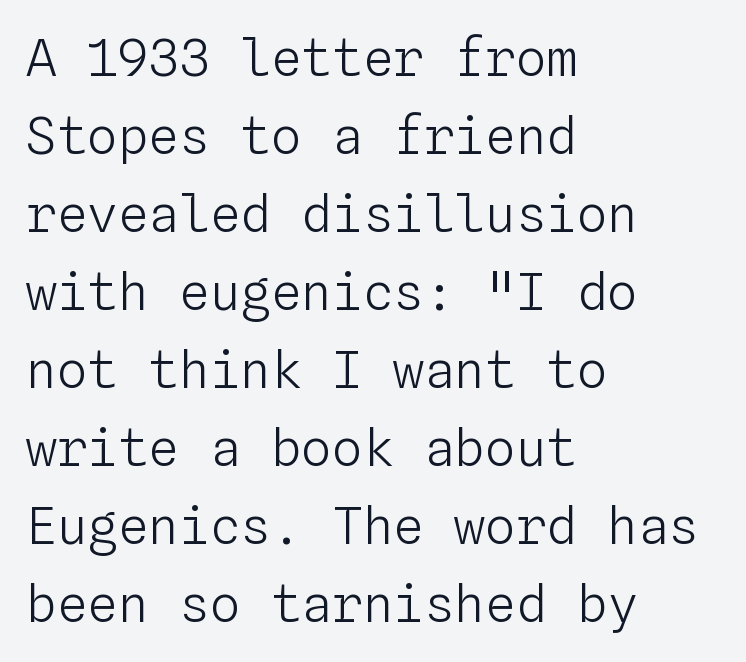
Q: Is the text bold? A: No.
Q: Is the text italic (slanted)? A: No, it is upright.
Q: Is the text underlined? A: No.
Q: How is the paragraph aligned? A: Left-aligned.
Q: Is the spacing between letters normal or unusually wide? A: Normal.
Q: Is the spacing between lines tight, normal or loose? A: Normal.
Q: Width (condensed, normal, or wide)? A: Normal.
Q: Stroke contrast? A: Low.
Q: x-height? A: Medium.
Q: Monospaced? A: Yes.
